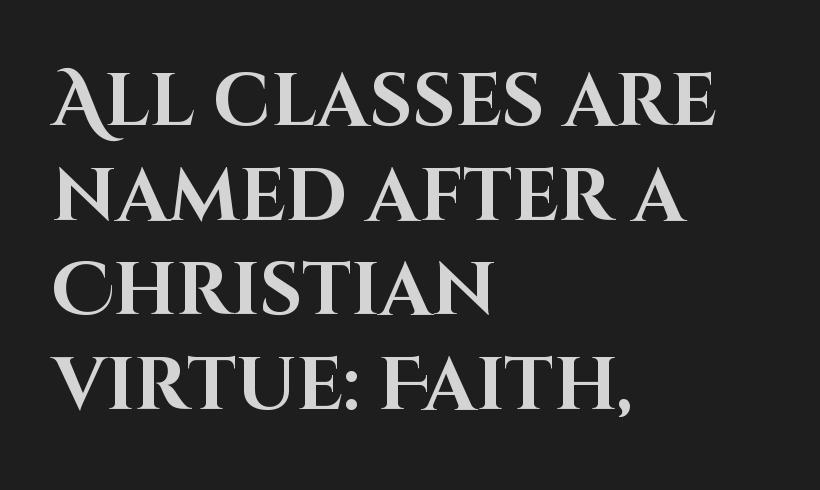
Visually the block forms a straight wall on the left and a jagged coastline on the right. Inter-character spacing is left at the font's built-in metrics. This block has exactly the height ordinary leading produces. Each row of text sits above clean, open space. Is this a fixed-width face? No — the glyphs have proportional, varying widths.
